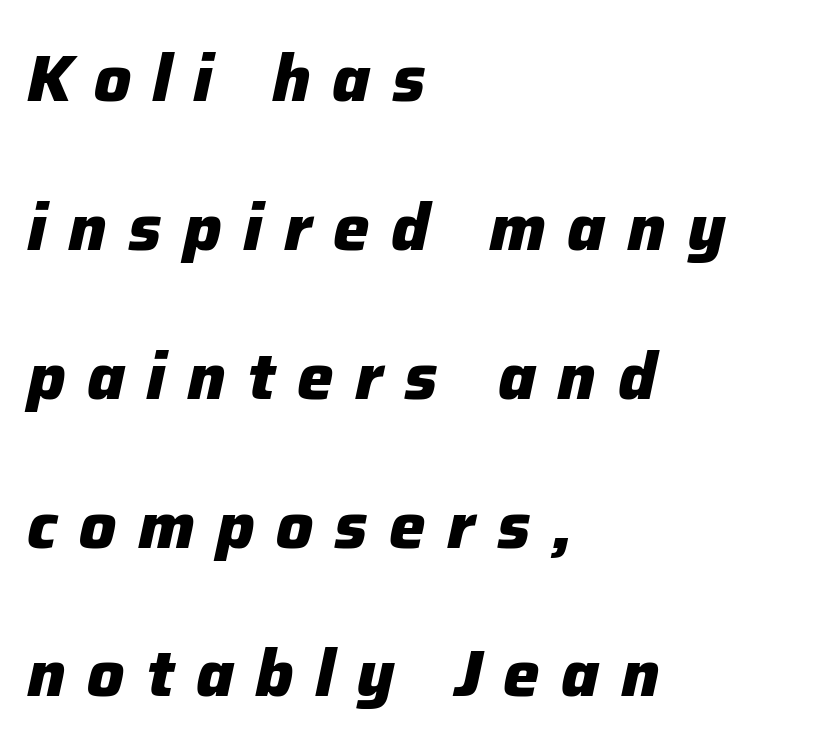
{"italic": "yes", "lean": "right", "slant_degrees": 12, "bold": "yes", "weight": "heavy", "width": "normal", "stroke_contrast": "low", "x_height": "medium", "monospaced": "no", "underline": "no", "align": "left", "line_spacing": "loose", "line_spacing_ratio": 2.29, "letter_spacing": "wide", "letter_spacing_em": 0.33, "glyph_px": 65}
